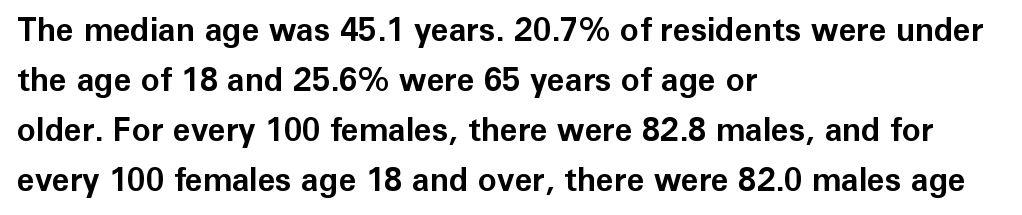
The image shows 32 px bold sans-serif type, upright; set left-aligned, normal line spacing (1.56x), normal letter spacing, not underlined; low stroke contrast and a medium x-height.
